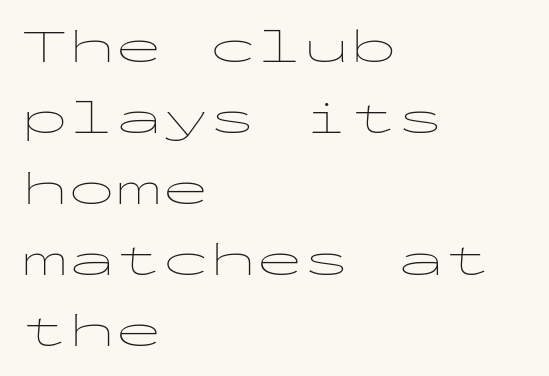
Q: Is the text bold? A: No.
Q: Is the text italic (slanted)? A: No, it is upright.
Q: Is the typeface a serif or a sans-serif typeface? A: Sans-serif.
Q: Is the text underlined? A: No.
Q: How is the paragraph aligned? A: Left-aligned.
Q: Is the spacing between letters normal or unusually wide? A: Normal.
Q: Is the spacing between lines tight, normal or loose? A: Normal.
Q: Width (condensed, normal, or wide)? A: Wide.
Q: Stroke contrast? A: Low.
Q: x-height? A: Medium.
Q: Monospaced? A: Yes.
